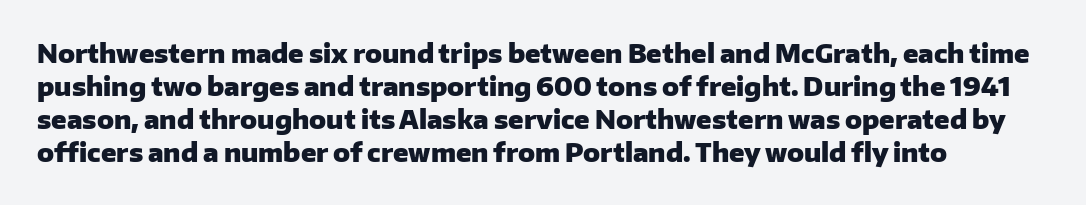
The image shows 25 px bold type, upright; set left-aligned, normal line spacing (1.32x), normal letter spacing, not underlined.
